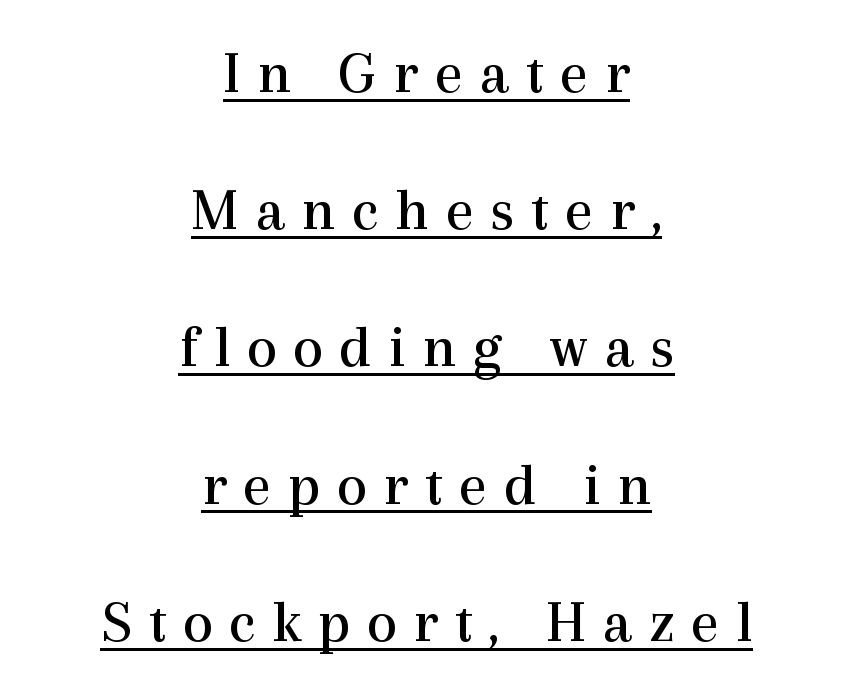
Does the type have serifs? Yes, each stem ends in a small foot. Inter-character spacing is expanded well beyond the font's built-in metrics. Reading down the column, the eye jumps a long way to each next line. These lines were composed using upright roman letters. The face looks like a standard text weight, possibly lighter.
